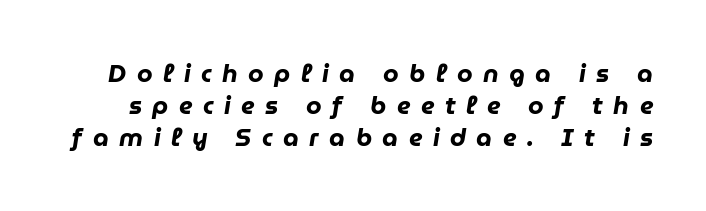
Q: Is the text bold? A: Yes.
Q: Is the text italic (slanted)? A: Yes, it leans right by about 9 degrees.
Q: Is the text underlined? A: No.
Q: Is the spacing between letters normal or unusually wide? A: Unusually wide.
Q: Is the spacing between lines tight, normal or loose? A: Normal.
